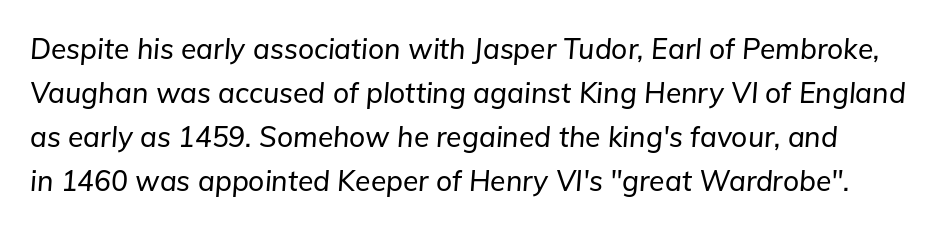
{"italic": "yes", "lean": "right", "slant_degrees": 5, "width": "normal", "stroke_contrast": "low", "x_height": "medium", "monospaced": "no", "underline": "no", "line_spacing": "normal", "line_spacing_ratio": 1.57, "letter_spacing": "normal", "letter_spacing_em": 0.0, "glyph_px": 28}
